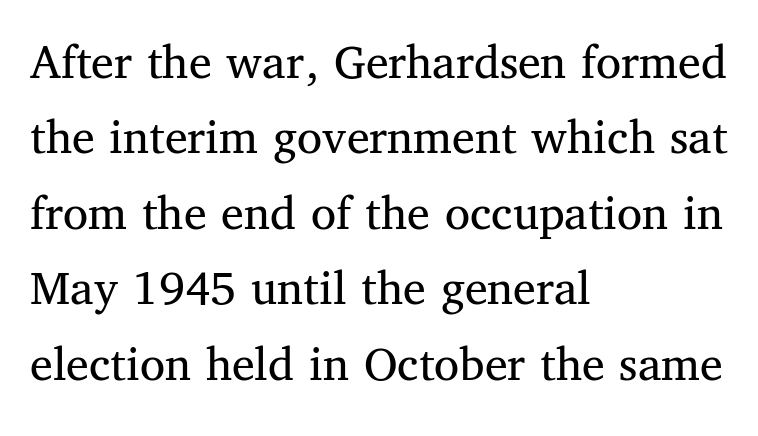
{"serif": "yes", "italic": "no", "bold": "no", "weight": "regular", "width": "normal", "stroke_contrast": "medium", "x_height": "medium", "monospaced": "no", "underline": "no", "align": "left", "line_spacing": "normal", "line_spacing_ratio": 1.48, "letter_spacing": "normal", "letter_spacing_em": 0.0, "glyph_px": 51}
